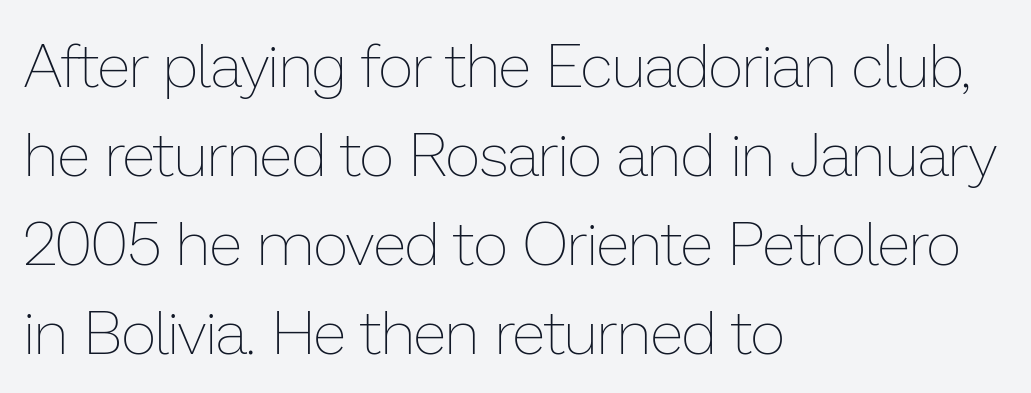
{"italic": "no", "bold": "no", "weight": "thin", "width": "normal", "stroke_contrast": "low", "x_height": "medium", "monospaced": "no", "underline": "no", "align": "left", "line_spacing": "normal", "line_spacing_ratio": 1.46, "letter_spacing": "normal", "letter_spacing_em": 0.0, "glyph_px": 61}
